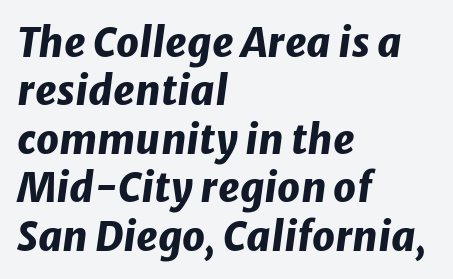
The face used here is rendered with its standard letterfit. The lines are quadded left. The foot of each line stays bare and open. The rendering uses natural spacing where letterforms have individual widths.
